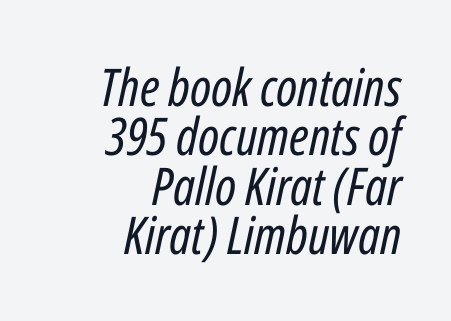
Teacher's note: observe the even right margin — that is flush-right alignment. The block of text is dense from top to bottom, with scant space between rows. Check under the words: just untouched page. These lines were composed using italics. The face used here is rendered with its standard letterfit. Think of a printed novel: that variable character pitch is what you see here.
